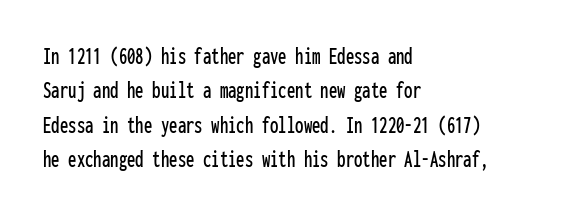
{"italic": "no", "underline": "no", "align": "left", "line_spacing": "normal", "line_spacing_ratio": 1.43, "letter_spacing": "normal", "letter_spacing_em": 0.0, "glyph_px": 24}
